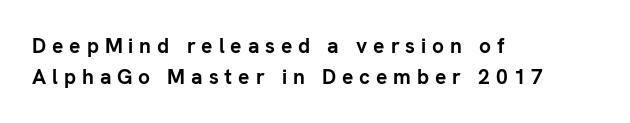
{"italic": "no", "bold": "yes", "underline": "no", "align": "left", "line_spacing": "normal", "line_spacing_ratio": 1.46, "letter_spacing": "wide", "letter_spacing_em": 0.28, "glyph_px": 21}
